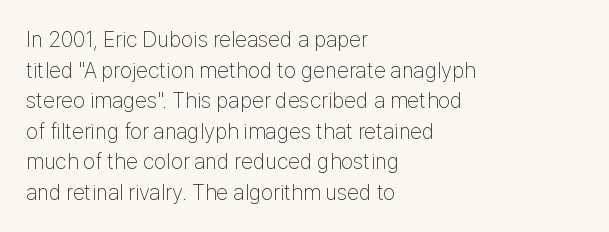
Q: Is the text bold? A: No.
Q: Is the text italic (slanted)? A: No, it is upright.
Q: Is the text underlined? A: No.
Q: How is the paragraph aligned? A: Left-aligned.
Q: Is the spacing between letters normal or unusually wide? A: Normal.
Q: Is the spacing between lines tight, normal or loose? A: Normal.
